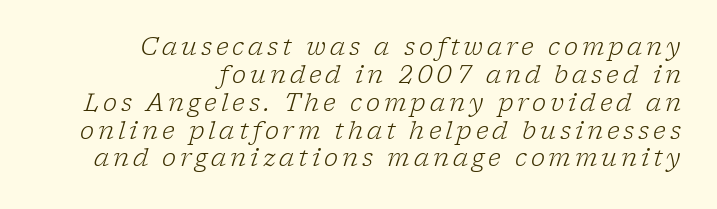
Q: Is the text bold? A: No.
Q: Is the text italic (slanted)? A: Yes, it leans right by about 17 degrees.
Q: Is the text underlined? A: No.
Q: How is the paragraph aligned? A: Right-aligned.
